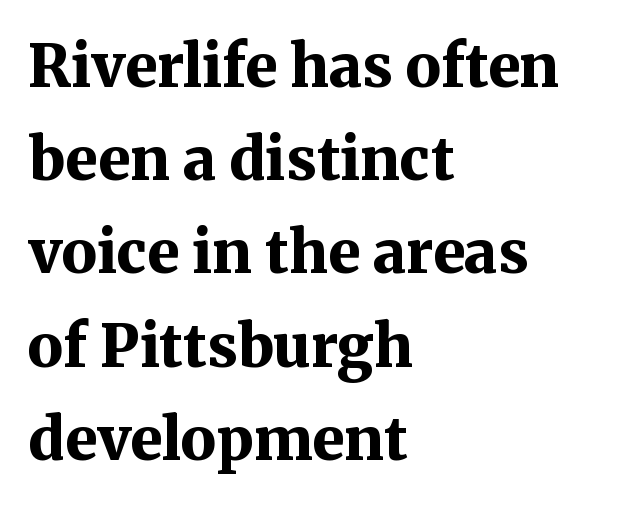
{"serif": "yes", "italic": "no", "bold": "yes", "weight": "bold", "width": "normal", "stroke_contrast": "medium", "x_height": "medium", "monospaced": "no", "underline": "no", "align": "left", "line_spacing": "normal", "line_spacing_ratio": 1.58, "letter_spacing": "normal", "letter_spacing_em": 0.0, "glyph_px": 59}
